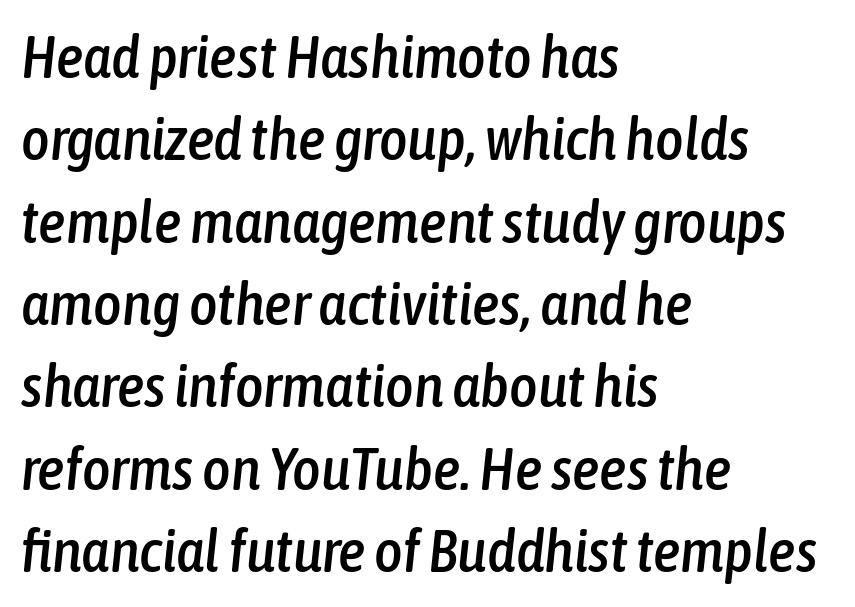
Reading down the block, your eye returns to a fixed left position each line. The designer left line spacing at the default. The text carries the slant typical of an italic or oblique font. Quick note: underline off. Varying glyph widths throughout — classic text-font behaviour.
